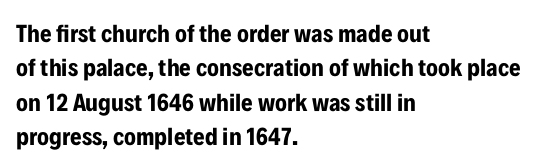
{"italic": "no", "bold": "yes", "underline": "no", "align": "left", "line_spacing": "normal", "line_spacing_ratio": 1.38, "letter_spacing": "normal", "letter_spacing_em": 0.0, "glyph_px": 25}
